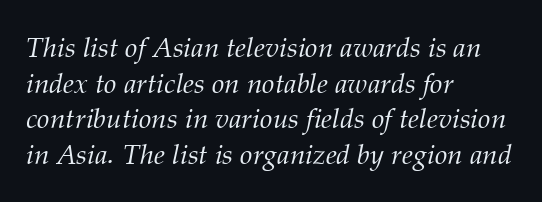
Q: Is the text bold? A: No.
Q: Is the text italic (slanted)? A: Yes, it leans right by about 12 degrees.
Q: Is the typeface a serif or a sans-serif typeface? A: Serif.
Q: Is the text underlined? A: No.
Q: How is the paragraph aligned? A: Left-aligned.
Q: Is the spacing between letters normal or unusually wide? A: Normal.
Q: Is the spacing between lines tight, normal or loose? A: Normal.
Q: Width (condensed, normal, or wide)? A: Normal.
Q: Stroke contrast? A: Medium.
Q: x-height? A: Medium.
Q: Monospaced? A: No.
